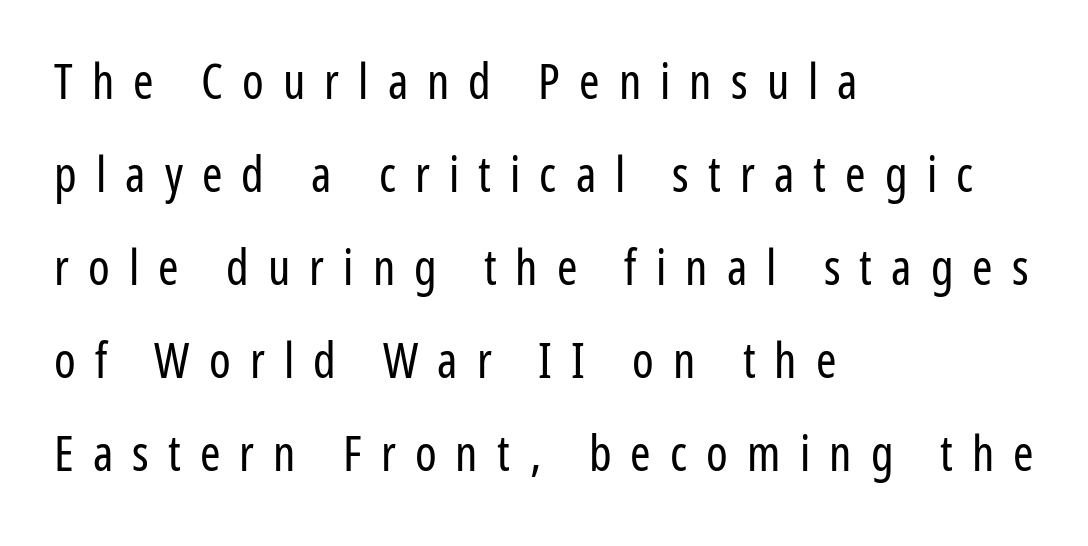
{"serif": "no", "italic": "no", "bold": "no", "weight": "regular", "width": "condensed", "stroke_contrast": "low", "x_height": "medium", "monospaced": "no", "underline": "no", "align": "left", "line_spacing": "loose", "line_spacing_ratio": 1.9, "letter_spacing": "wide", "letter_spacing_em": 0.39, "glyph_px": 49}
